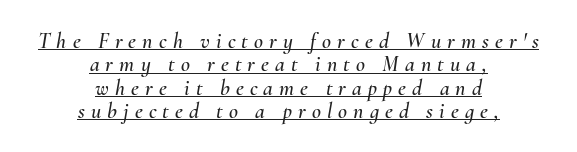
The image shows 22 px text type, italic (leaning right); set centered, tight line spacing (1.06x), unusually wide letter spacing (+0.28 em), underlined.
